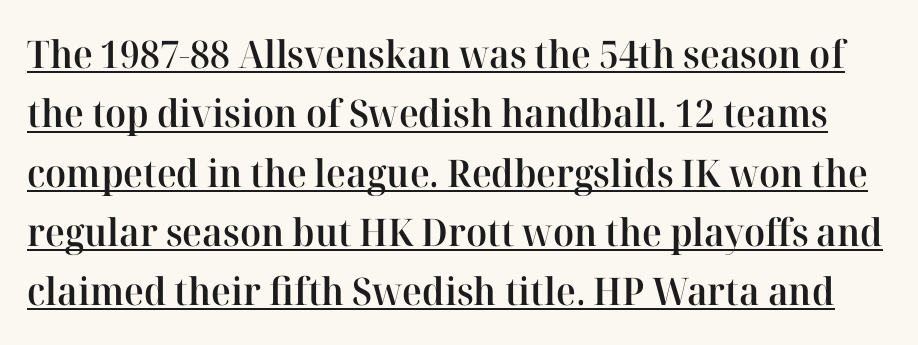
The image shows 38 px semibold serif type, upright; set normal line spacing (1.56x), normal letter spacing, underlined; high stroke contrast and a medium x-height.
